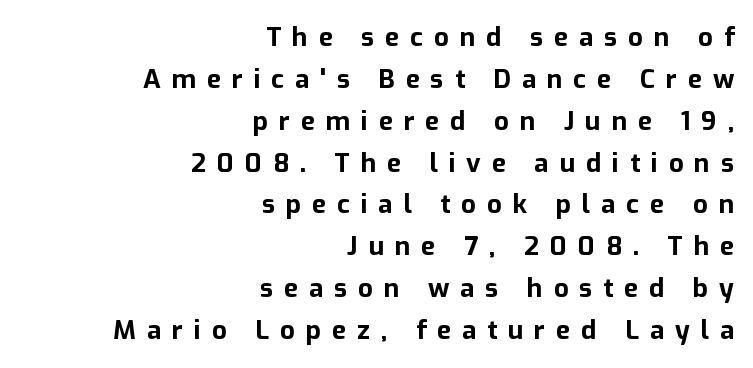
Q: Is the text bold? A: Yes.
Q: Is the text italic (slanted)? A: No, it is upright.
Q: Is the text underlined? A: No.
Q: How is the paragraph aligned? A: Right-aligned.
Q: Is the spacing between letters normal or unusually wide? A: Unusually wide.
Q: Is the spacing between lines tight, normal or loose? A: Normal.
